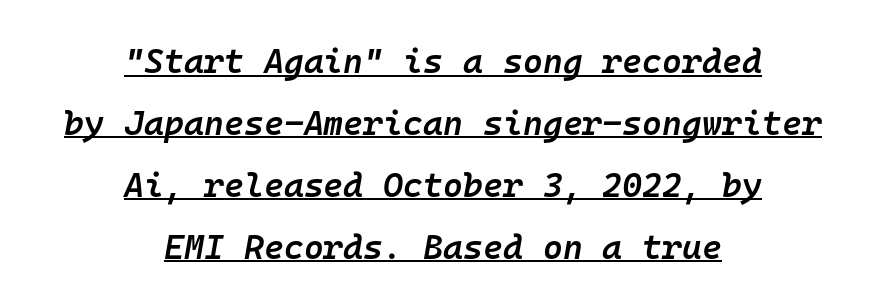
{"italic": "yes", "lean": "right", "slant_degrees": 10, "bold": "semi", "weight": "semibold", "width": "normal", "stroke_contrast": "low", "x_height": "medium", "monospaced": "yes", "underline": "yes", "align": "center", "line_spacing_ratio": 1.82, "letter_spacing": "normal", "letter_spacing_em": 0.0, "glyph_px": 34}
